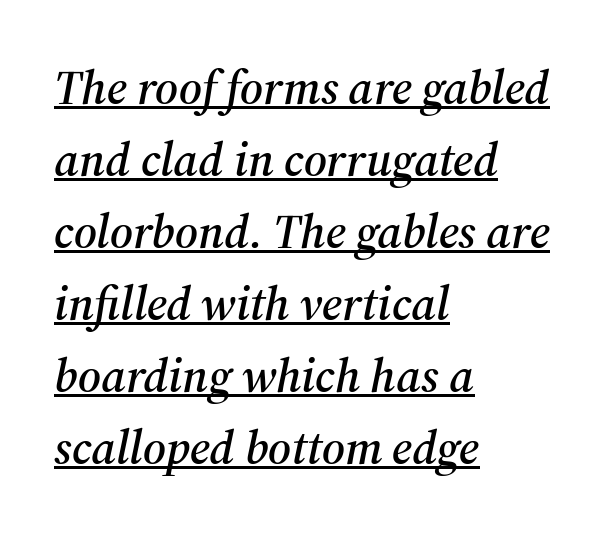
The image shows 48 px serif type, italic (leaning right); set left-aligned, normal line spacing (1.5x), normal letter spacing, underlined; medium stroke contrast and a medium x-height.
